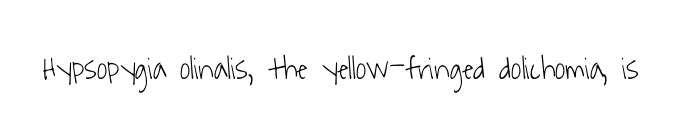
Q: Is the text bold? A: No.
Q: Is the typeface a serif or a sans-serif typeface? A: Sans-serif.
Q: Is the text underlined? A: No.
Q: Is the spacing between letters normal or unusually wide? A: Normal.
Q: Width (condensed, normal, or wide)? A: Condensed.
Q: Stroke contrast? A: Low.
Q: x-height? A: Medium.
Q: Monospaced? A: No.
